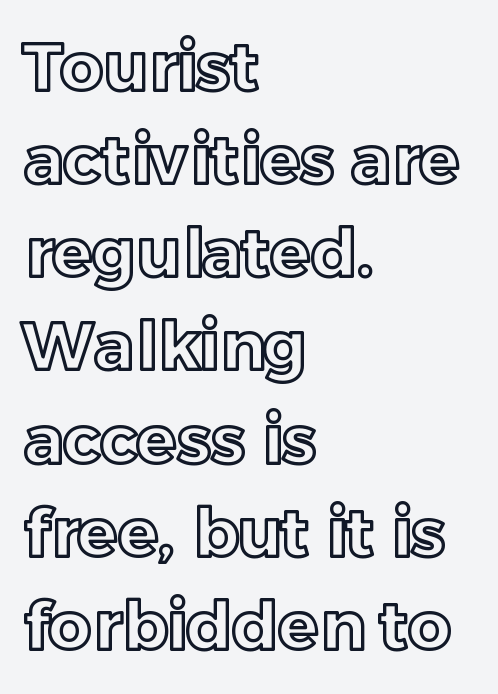
Check under the words: just untouched page. Spacing verdict: proportional, widths tailored to each character. If you measured baseline to baseline, you'd find a middling distance. Notice how the stems are strictly vertical — no italics here. The face used here is rendered with its standard letterfit.
